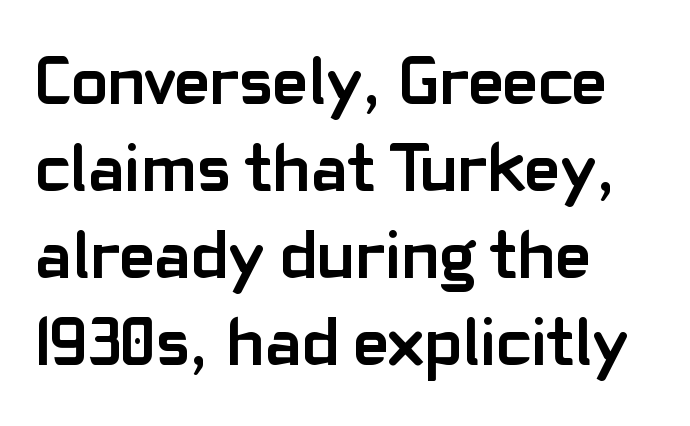
Q: Is the text bold? A: Yes.
Q: Is the text italic (slanted)? A: No, it is upright.
Q: Is the typeface a serif or a sans-serif typeface? A: Sans-serif.
Q: Is the text underlined? A: No.
Q: How is the paragraph aligned? A: Left-aligned.
Q: Is the spacing between letters normal or unusually wide? A: Normal.
Q: Is the spacing between lines tight, normal or loose? A: Normal.
Q: Width (condensed, normal, or wide)? A: Normal.
Q: Stroke contrast? A: Low.
Q: x-height? A: Medium.
Q: Monospaced? A: No.
